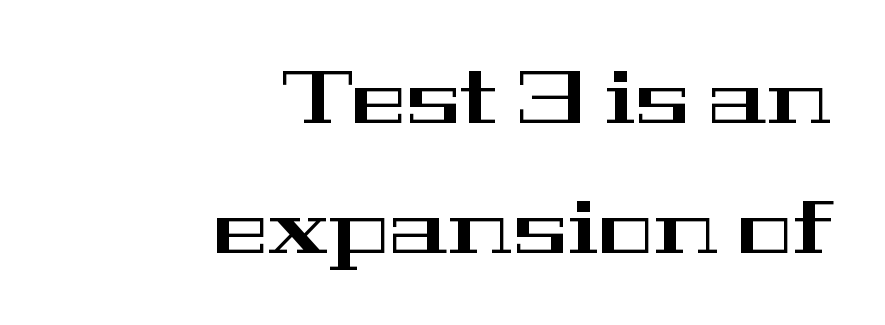
The image shows 74 px wide serif type, upright; set right-aligned, line spacing 1.76x, normal letter spacing, not underlined; high stroke contrast and a medium x-height.
